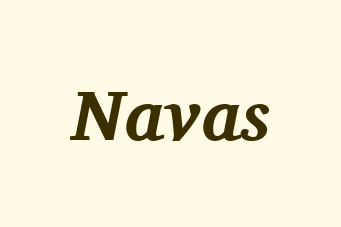
Does the type have serifs? Yes, each stem ends in a small foot. A typesetter would mark this as italic. The passage shown is typed in a proportional face where columns would drift. The baseline area is clear. There is no visible air inserted between adjacent glyphs. These words are printed bold, with thick strokes throughout.
